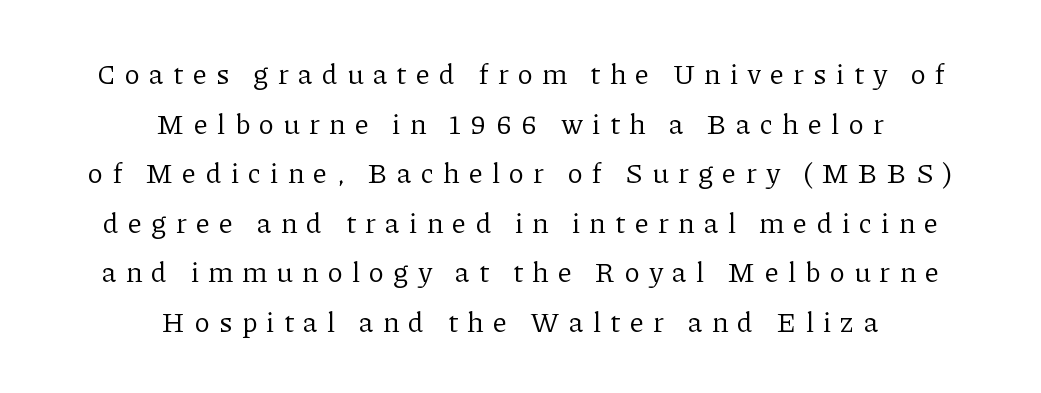
Q: Is the text bold? A: No.
Q: Is the text italic (slanted)? A: No, it is upright.
Q: Is the typeface a serif or a sans-serif typeface? A: Serif.
Q: Is the text underlined? A: No.
Q: How is the paragraph aligned? A: Centered.
Q: Is the spacing between letters normal or unusually wide? A: Unusually wide.
Q: Width (condensed, normal, or wide)? A: Normal.
Q: Stroke contrast? A: Low.
Q: x-height? A: Medium.
Q: Monospaced? A: No.
